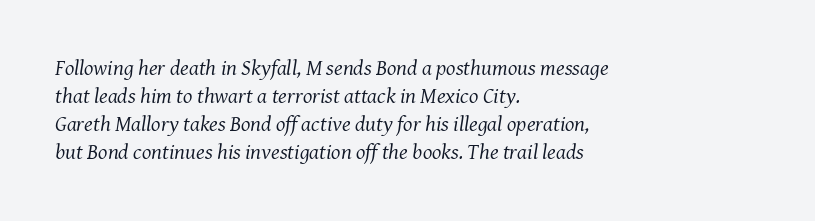
{"italic": "yes", "lean": "right", "slant_degrees": 8, "bold": "no", "underline": "no", "align": "left", "line_spacing": "normal", "line_spacing_ratio": 1.27, "letter_spacing": "normal", "letter_spacing_em": 0.0, "glyph_px": 22}
